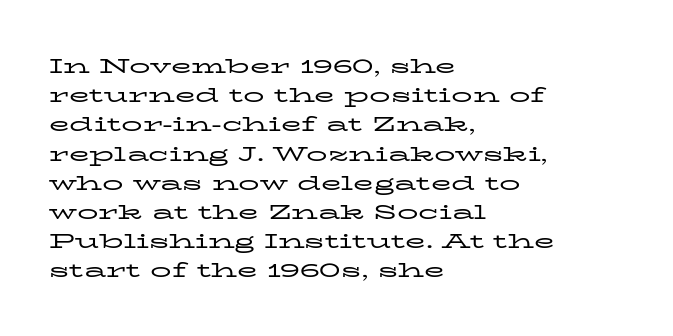
{"italic": "no", "bold": "no", "underline": "no", "align": "left", "line_spacing": "normal", "line_spacing_ratio": 1.39, "letter_spacing": "normal", "letter_spacing_em": 0.0, "glyph_px": 21}
